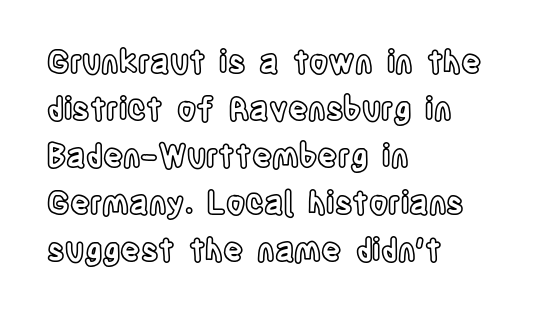
{"italic": "no", "width": "condensed", "x_height": "large", "monospaced": "no", "underline": "no", "align": "left", "line_spacing": "normal", "line_spacing_ratio": 1.52, "letter_spacing": "normal", "letter_spacing_em": 0.0, "glyph_px": 31}
